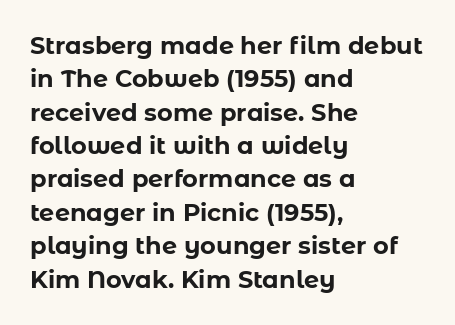
Q: Is the text bold? A: Yes.
Q: Is the text italic (slanted)? A: No, it is upright.
Q: Is the text underlined? A: No.
Q: How is the paragraph aligned? A: Left-aligned.
Q: Is the spacing between letters normal or unusually wide? A: Normal.
Q: Is the spacing between lines tight, normal or loose? A: Normal.
